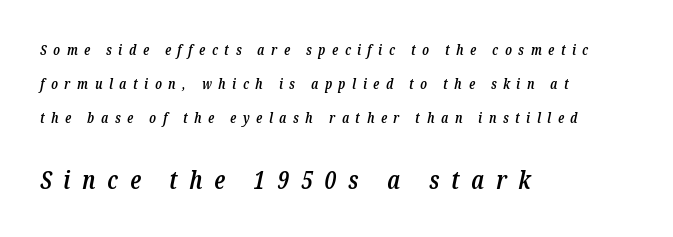
The image shows 25 px text type, italic (leaning right); set left-aligned, loose line spacing (2.42x), unusually wide letter spacing (+0.47 em), not underlined; the second (bottom) block is 1.79x larger.
